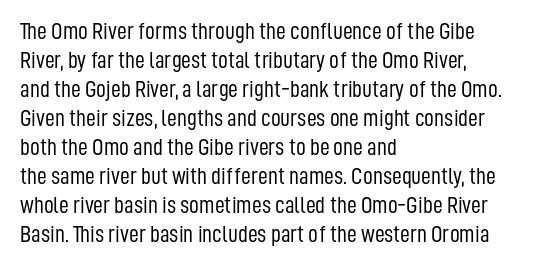
Q: Is the text bold? A: No.
Q: Is the text italic (slanted)? A: No, it is upright.
Q: Is the text underlined? A: No.
Q: How is the paragraph aligned? A: Left-aligned.
Q: Is the spacing between letters normal or unusually wide? A: Normal.
